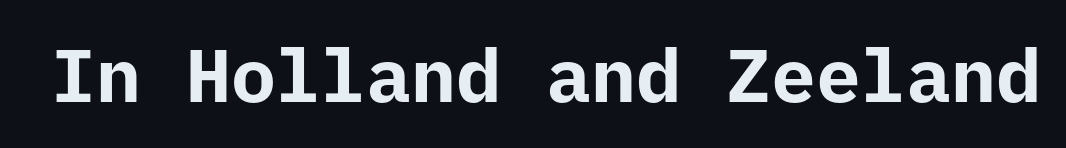
{"serif": "no", "italic": "no", "bold": "yes", "weight": "bold", "width": "normal", "stroke_contrast": "low", "x_height": "medium", "monospaced": "yes", "underline": "no", "letter_spacing": "normal", "letter_spacing_em": 0.0, "glyph_px": 75}
